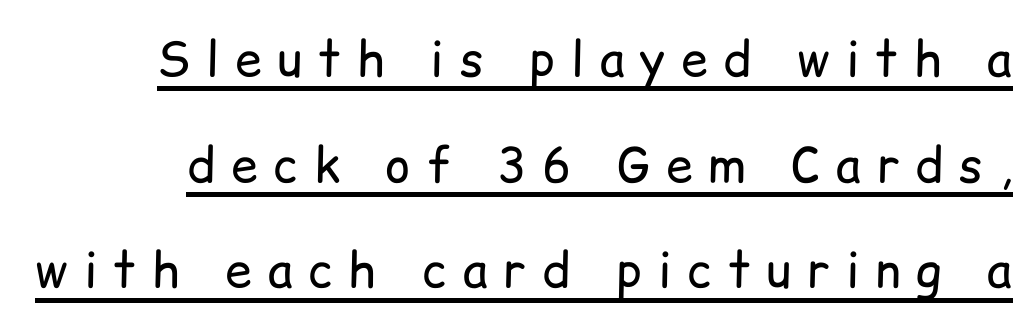
{"serif": "no", "italic": "no", "bold": "no", "weight": "regular", "width": "normal", "stroke_contrast": "low", "x_height": "medium", "monospaced": "no", "underline": "yes", "line_spacing": "loose", "line_spacing_ratio": 2.2, "letter_spacing": "wide", "letter_spacing_em": 0.33, "glyph_px": 48}
